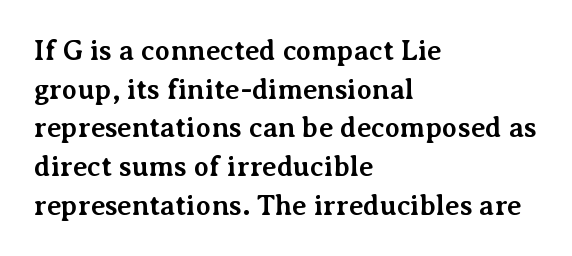
The image shows 28 px bold serif type, upright; set left-aligned, normal line spacing (1.38x), normal letter spacing, not underlined; medium stroke contrast and a medium x-height.
